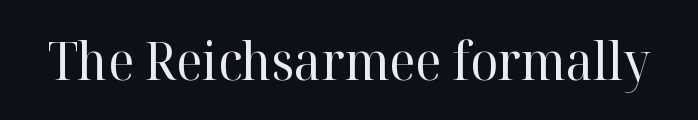
The image shows 52 px regular-weight serif type, upright; set normal letter spacing, not underlined; high stroke contrast and a medium x-height.
